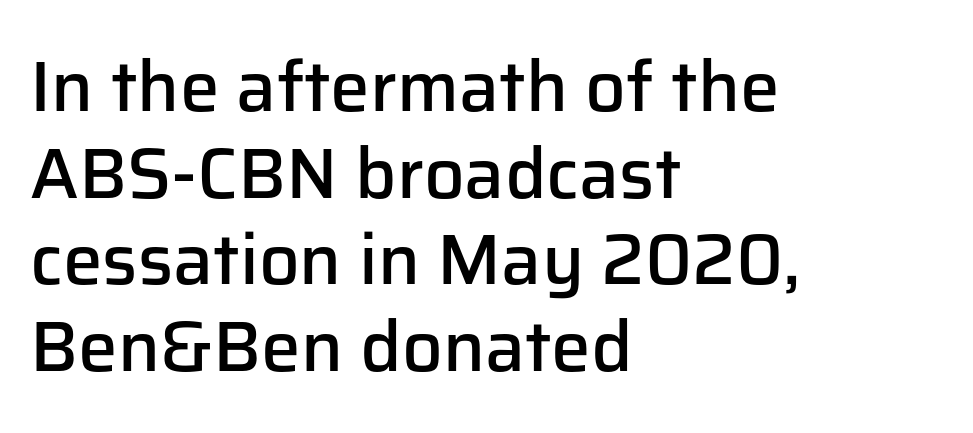
Q: Is the text bold? A: Semi-bold.
Q: Is the text italic (slanted)? A: No, it is upright.
Q: Is the typeface a serif or a sans-serif typeface? A: Sans-serif.
Q: Is the text underlined? A: No.
Q: How is the paragraph aligned? A: Left-aligned.
Q: Is the spacing between letters normal or unusually wide? A: Normal.
Q: Width (condensed, normal, or wide)? A: Normal.
Q: Stroke contrast? A: Low.
Q: x-height? A: Medium.
Q: Monospaced? A: No.
